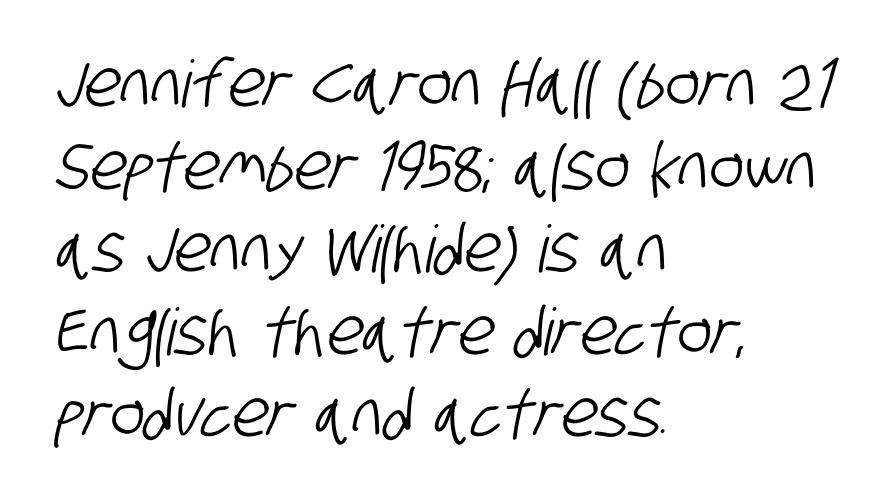
The image shows 65 px condensed sans-serif type; set left-aligned, normal line spacing (1.27x), normal letter spacing, not underlined; low stroke contrast and a large x-height.
